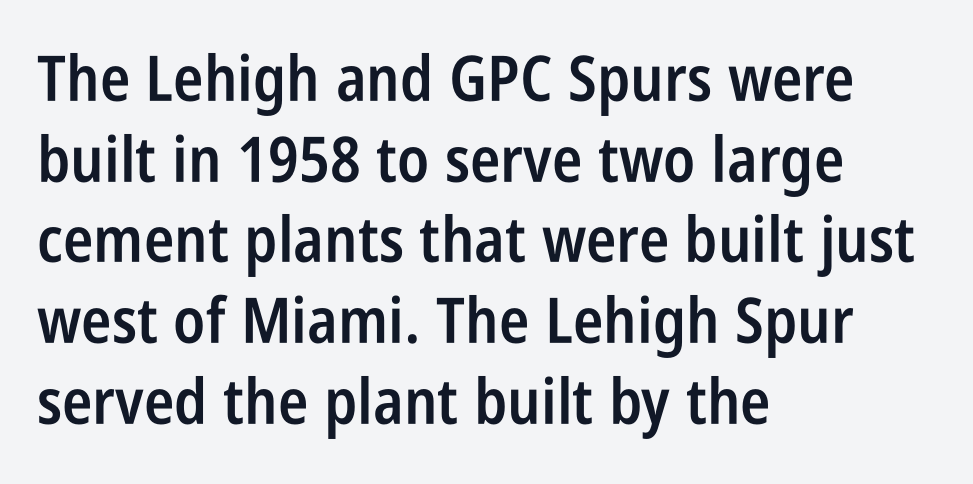
Q: Is the text bold? A: Semi-bold.
Q: Is the text italic (slanted)? A: No, it is upright.
Q: Is the typeface a serif or a sans-serif typeface? A: Sans-serif.
Q: Is the text underlined? A: No.
Q: How is the paragraph aligned? A: Left-aligned.
Q: Is the spacing between letters normal or unusually wide? A: Normal.
Q: Is the spacing between lines tight, normal or loose? A: Normal.
Q: Width (condensed, normal, or wide)? A: Condensed.
Q: Stroke contrast? A: Low.
Q: x-height? A: Large.
Q: Monospaced? A: No.
